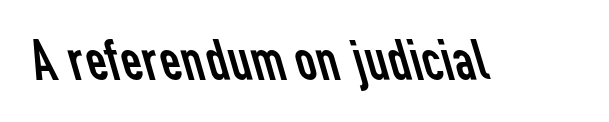
This rendering employs a face without finishing strokes, i.e., a sans-serif. Ink coverage per letter is moderate at most. Each letter keeps its own natural width here, so spacing adapts to shape. Descenders are the only things crossing below the line.
